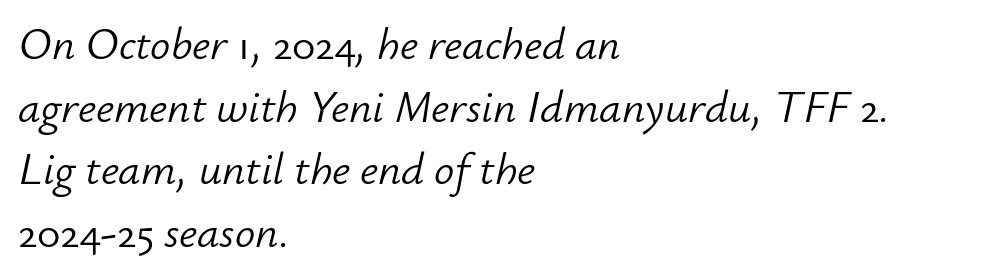
The image shows 45 px light type, italic (leaning right); set left-aligned, normal line spacing (1.39x), normal letter spacing, not underlined; low stroke contrast and a small x-height.
